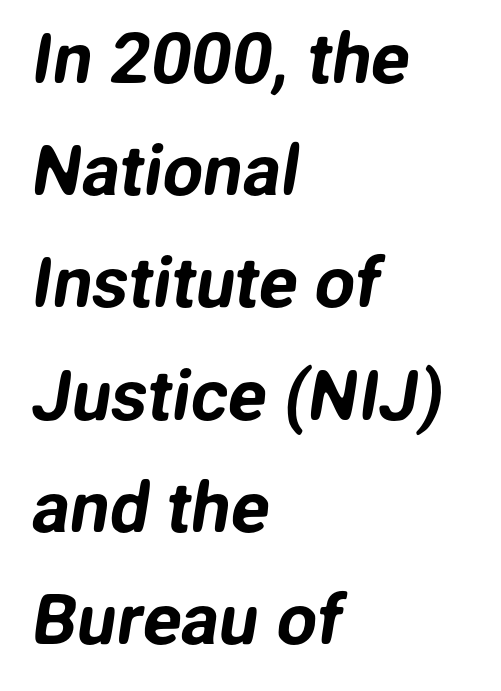
{"serif": "no", "width": "normal", "stroke_contrast": "low", "x_height": "medium", "monospaced": "no", "underline": "no", "align": "left", "line_spacing": "normal", "line_spacing_ratio": 1.58, "letter_spacing": "normal", "letter_spacing_em": 0.0, "glyph_px": 71}
